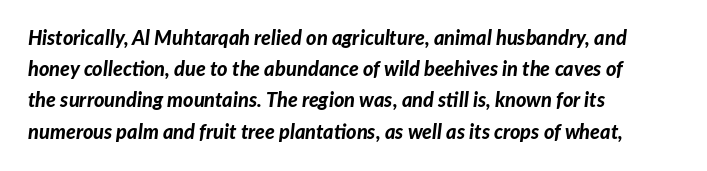
{"italic": "yes", "lean": "right", "slant_degrees": 7, "bold": "yes", "underline": "no", "align": "left", "line_spacing": "normal", "line_spacing_ratio": 1.56, "letter_spacing": "normal", "letter_spacing_em": 0.0, "glyph_px": 20}
